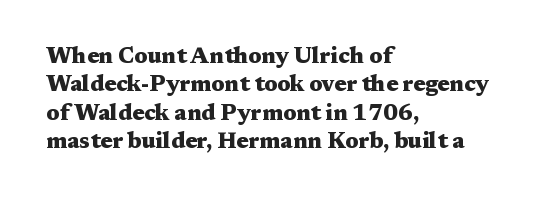
{"italic": "no", "bold": "yes", "underline": "no", "align": "left", "line_spacing": "normal", "line_spacing_ratio": 1.29, "letter_spacing": "normal", "letter_spacing_em": 0.0, "glyph_px": 22}
